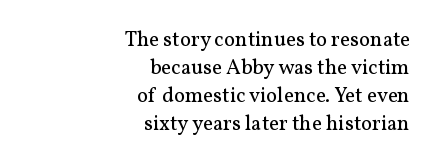
Q: Is the text bold? A: No.
Q: Is the text italic (slanted)? A: No, it is upright.
Q: Is the text underlined? A: No.
Q: How is the paragraph aligned? A: Right-aligned.
Q: Is the spacing between letters normal or unusually wide? A: Normal.
Q: Is the spacing between lines tight, normal or loose? A: Normal.
